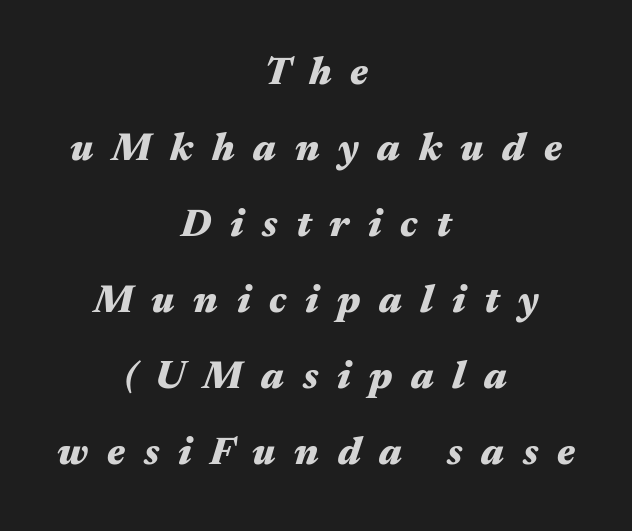
Q: Is the text bold? A: Yes.
Q: Is the text italic (slanted)? A: Yes, it leans right by about 17 degrees.
Q: Is the text underlined? A: No.
Q: How is the paragraph aligned? A: Centered.
Q: Is the spacing between letters normal or unusually wide? A: Unusually wide.
Q: Is the spacing between lines tight, normal or loose? A: Loose.
Q: Width (condensed, normal, or wide)? A: Wide.
Q: Stroke contrast? A: Medium.
Q: x-height? A: Medium.
Q: Monospaced? A: No.
